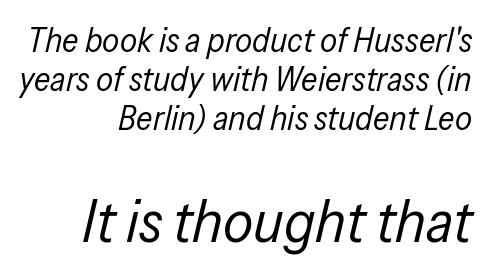
The image shows 60 px regular-weight, condensed type, italic (leaning right); set right-aligned, tight line spacing (1.14x), normal letter spacing, not underlined; the second (bottom) block is 1.76x larger; low stroke contrast and a medium x-height.
